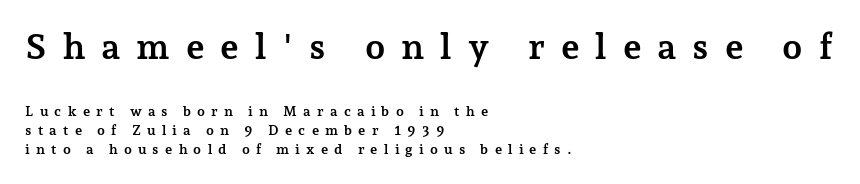
{"serif": "yes", "italic": "no", "bold": "yes", "weight": "semibold", "width": "normal", "stroke_contrast": "low", "x_height": "medium", "monospaced": "no", "underline": "no", "align": "left", "line_spacing": "normal", "line_spacing_ratio": 1.35, "letter_spacing": "wide", "letter_spacing_em": 0.44, "larger_block": "first", "size_ratio": 2.57, "glyph_px": 36}
